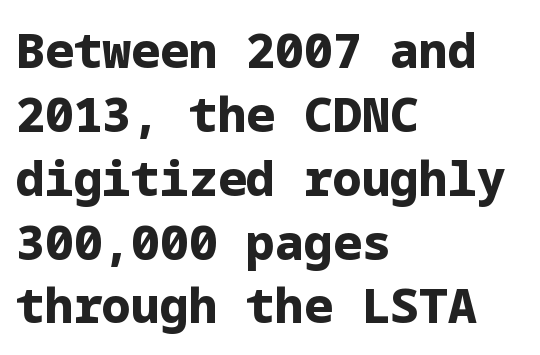
{"serif": "no", "italic": "no", "bold": "yes", "weight": "bold", "width": "normal", "stroke_contrast": "low", "x_height": "medium", "underline": "no", "align": "left", "line_spacing": "normal", "line_spacing_ratio": 1.33, "letter_spacing": "normal", "letter_spacing_em": 0.0, "glyph_px": 48}
